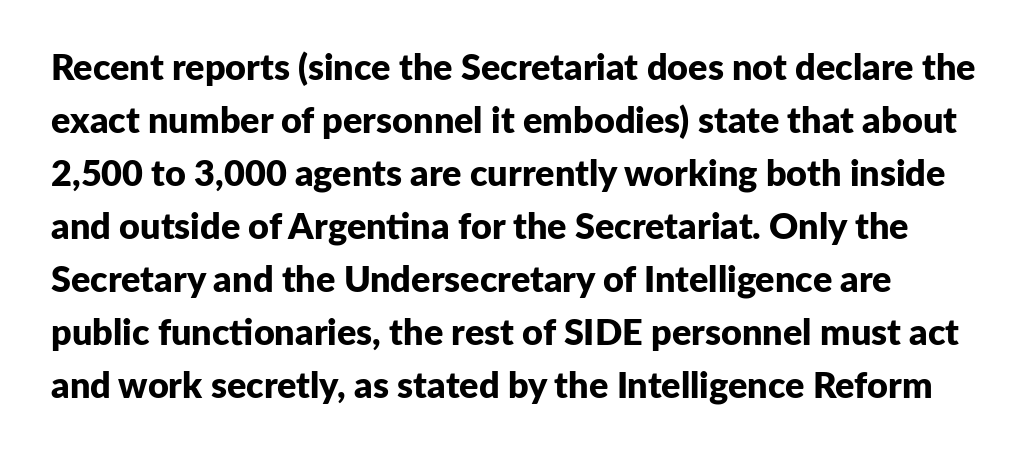
Compared with an ordinary text face, these strokes are far heavier — a full bold. Underlining? Definitely not there. Ordinary non-slanted type is in use. You can tell from the bare stems that sans-serif type was used. The rendering keeps characters at their native spacing.
